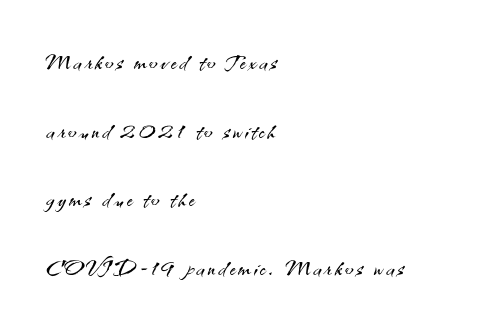
The rendering uses a large line-height, opening up the rows. Letters rest on an invisible, unmarked baseline. Nope, no serifs anywhere on these letters. Each letter keeps its own natural width here, so spacing adapts to shape. Counters stay open thanks to moderate or lighter strokes.
